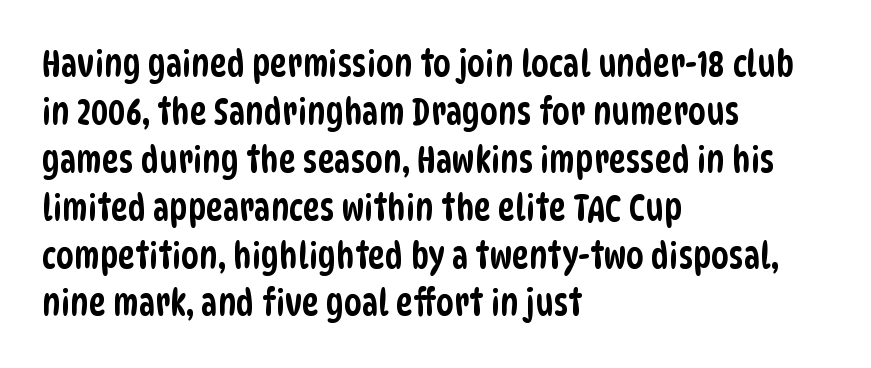
{"serif": "no", "width": "condensed", "stroke_contrast": "low", "x_height": "large", "monospaced": "no", "underline": "no", "align": "left", "line_spacing": "normal", "line_spacing_ratio": 1.33, "letter_spacing": "normal", "letter_spacing_em": 0.0, "glyph_px": 36}
